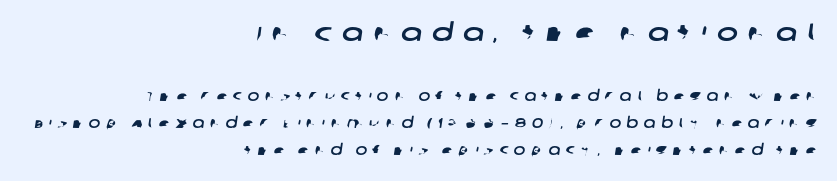
Honestly, there is no underline to notice here at all. Loosely led — the rows are spread out. The upper block of text is set noticeably larger than the block beneath it. Short note: letters widely spaced.
